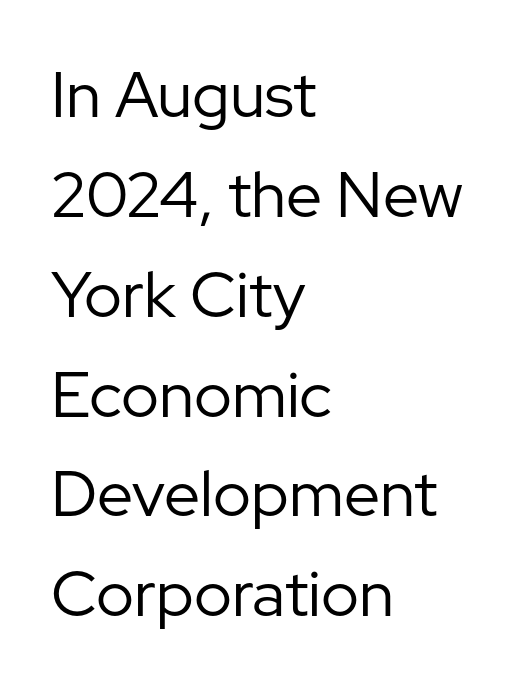
{"serif": "no", "italic": "no", "bold": "no", "weight": "regular", "width": "normal", "stroke_contrast": "low", "x_height": "medium", "monospaced": "no", "underline": "no", "align": "left", "line_spacing": "normal", "line_spacing_ratio": 1.56, "letter_spacing": "normal", "letter_spacing_em": 0.0, "glyph_px": 64}
